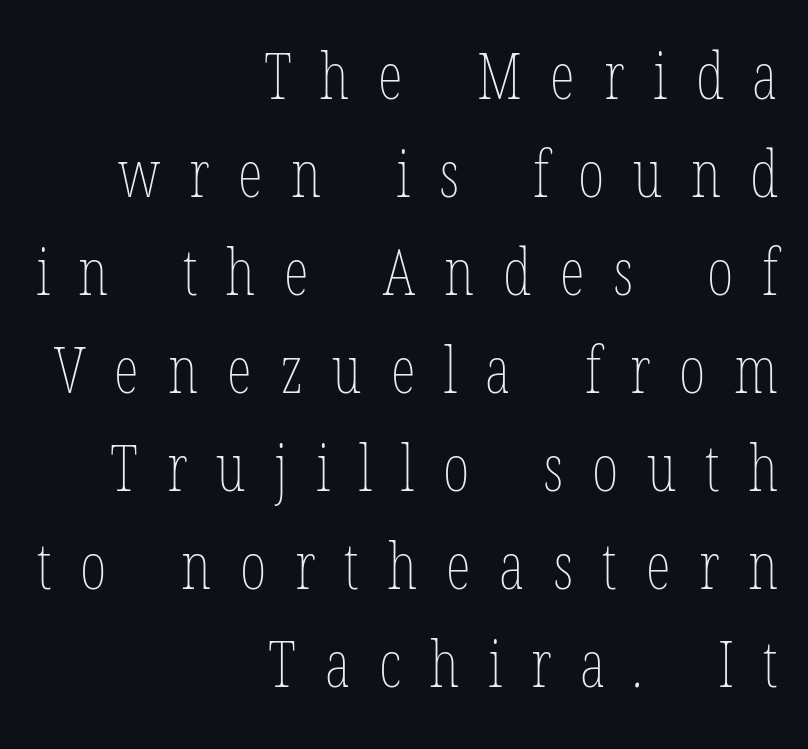
The strip under each line holds only bare page. Honestly, the letter spacing is so wide it's the main thing you notice. Casual observation: everything's shoved over to the right. The strokes carry an ordinary text weight at most.
